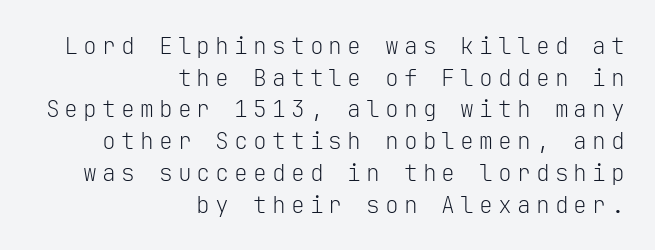
{"italic": "no", "bold": "no", "underline": "no", "align": "right", "line_spacing": "normal", "line_spacing_ratio": 1.38, "letter_spacing": "wide", "letter_spacing_em": 0.22, "glyph_px": 23}
